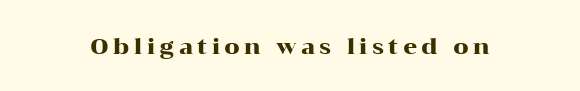
Q: Is the text italic (slanted)? A: No, it is upright.
Q: Is the text underlined? A: No.
Q: Is the spacing between letters normal or unusually wide? A: Unusually wide.
